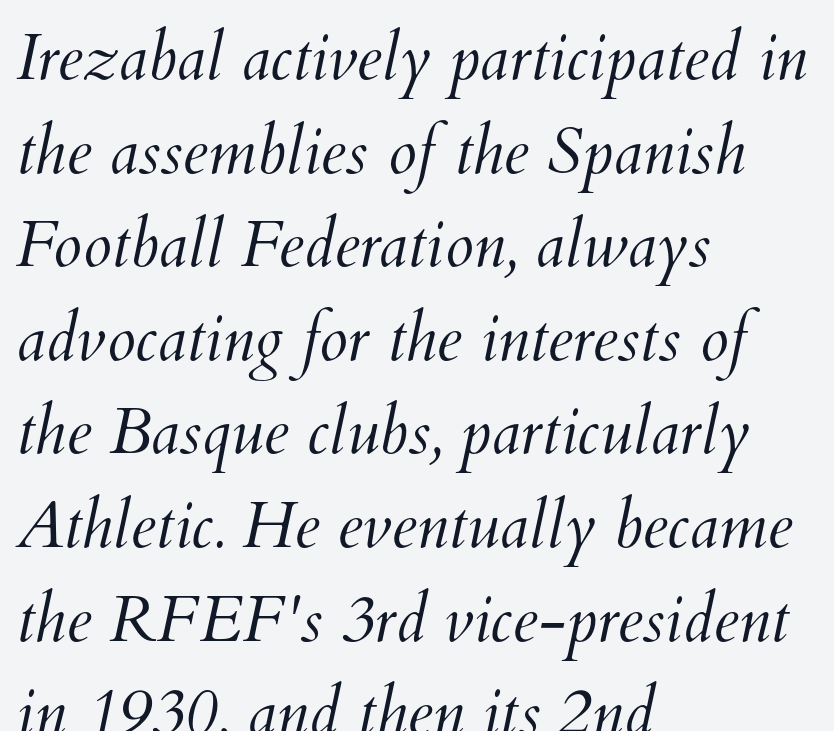
Is there much room between lines? A standard amount, neither cramped nor airy. Layout note: lines flush left. Only glyphs here, with clear space below each row. Nobody touched the tracking dial on this one. The weight tops out at a normal text grade.
